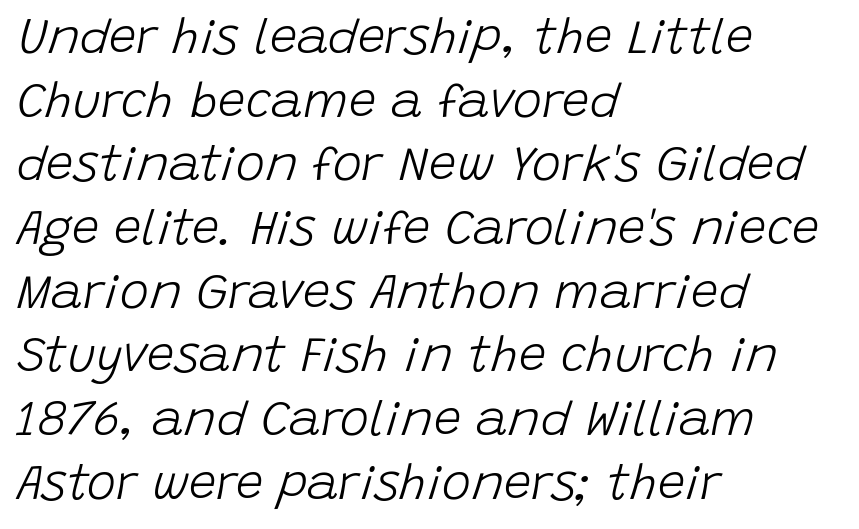
{"italic": "yes", "lean": "right", "slant_degrees": 15, "bold": "no", "weight": "light", "width": "normal", "stroke_contrast": "low", "x_height": "large", "monospaced": "no", "underline": "no", "align": "left", "line_spacing": "normal", "line_spacing_ratio": 1.3, "letter_spacing": "normal", "letter_spacing_em": 0.0, "glyph_px": 49}
